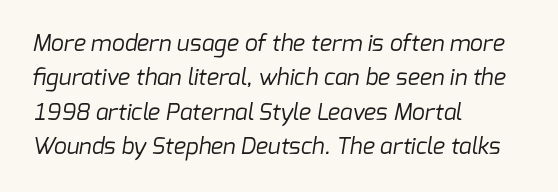
The image shows 23 px text type; set left-aligned, normal line spacing (1.5x), normal letter spacing, not underlined.
